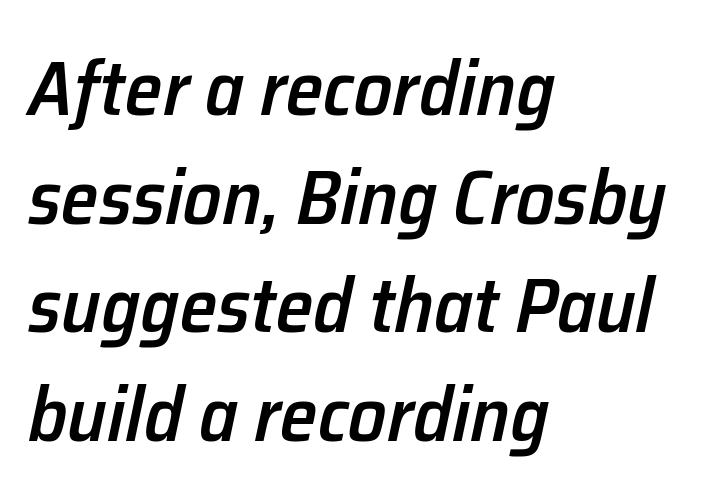
The image shows 76 px semibold type, italic (leaning right); set left-aligned, normal line spacing (1.43x), normal letter spacing, not underlined; low stroke contrast and a medium x-height.
